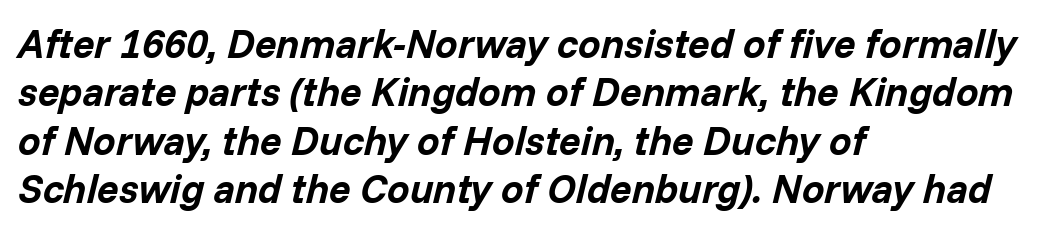
Q: Is the text bold? A: Yes.
Q: Is the text italic (slanted)? A: Yes, it leans right by about 14 degrees.
Q: Is the text underlined? A: No.
Q: How is the paragraph aligned? A: Left-aligned.
Q: Is the spacing between letters normal or unusually wide? A: Normal.
Q: Width (condensed, normal, or wide)? A: Normal.
Q: Stroke contrast? A: Low.
Q: x-height? A: Medium.
Q: Monospaced? A: No.
